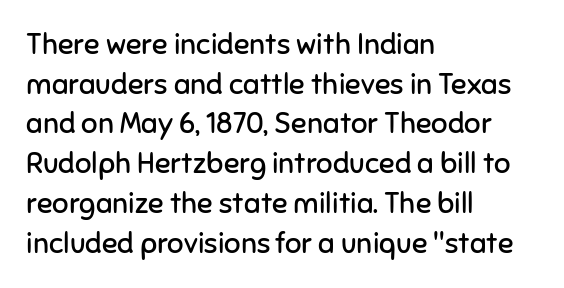
The image shows 29 px regular-weight sans-serif type, upright; set left-aligned, normal line spacing (1.37x), normal letter spacing, not underlined; low stroke contrast and a medium x-height.
